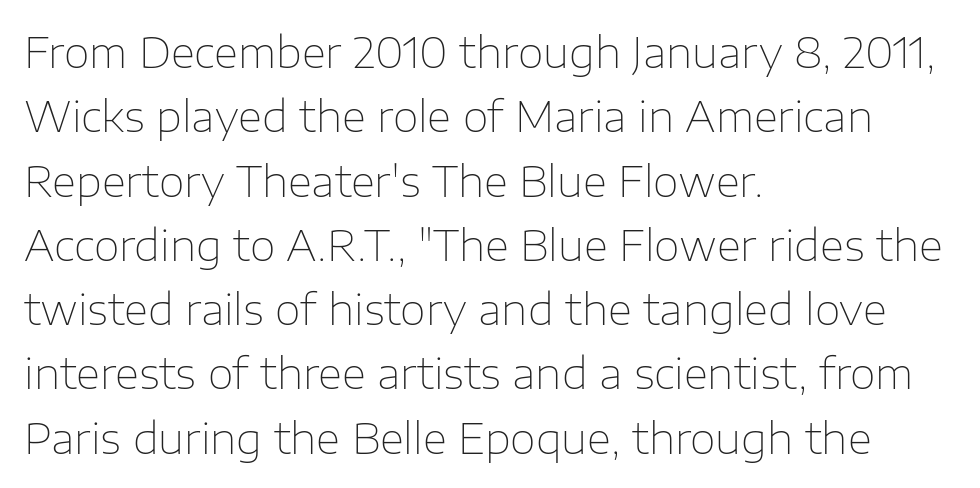
The image shows 42 px thin sans-serif type, upright; set left-aligned, normal line spacing (1.53x), normal letter spacing, not underlined; low stroke contrast and a medium x-height.
